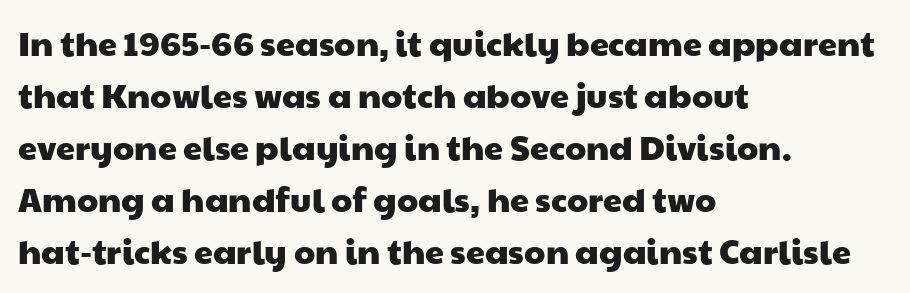
Q: Is the typeface a serif or a sans-serif typeface? A: Sans-serif.
Q: Is the text underlined? A: No.
Q: How is the paragraph aligned? A: Left-aligned.
Q: Is the spacing between letters normal or unusually wide? A: Normal.
Q: Is the spacing between lines tight, normal or loose? A: Normal.
Q: Width (condensed, normal, or wide)? A: Wide.
Q: Stroke contrast? A: Low.
Q: x-height? A: Medium.
Q: Monospaced? A: No.
